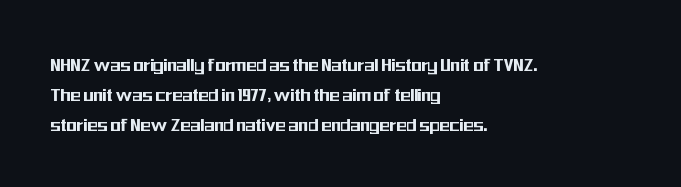
Which margin do the lines hug? The left one — the right edge is uneven. The letters stand upright; this is a roman face. Any mark beneath the type? The region is blank. The space between consecutive lines is moderate. No extra tracking has been applied to these lines.
